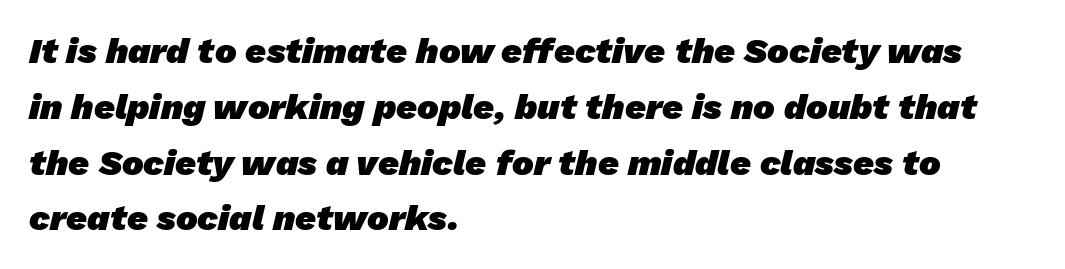
{"serif": "no", "bold": "yes", "weight": "heavy", "width": "normal", "stroke_contrast": "low", "x_height": "medium", "monospaced": "no", "underline": "no", "align": "left", "line_spacing": "normal", "line_spacing_ratio": 1.55, "letter_spacing": "normal", "letter_spacing_em": 0.0, "glyph_px": 36}
